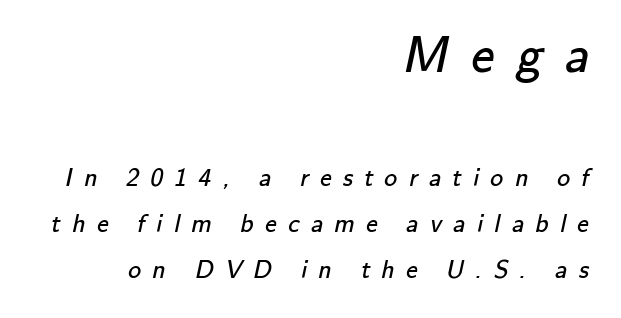
The image shows 52 px regular-weight sans-serif type; set right-aligned, line spacing 1.76x, unusually wide letter spacing (+0.43 em), not underlined; the first (top) block is 2.0x larger; low stroke contrast and a small x-height.
